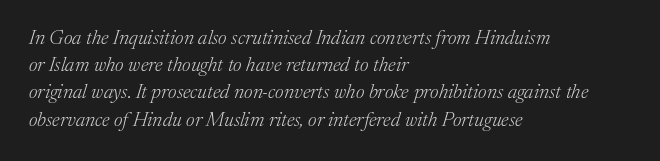
Q: Is the text bold? A: No.
Q: Is the text italic (slanted)? A: Yes, it leans right by about 17 degrees.
Q: Is the text underlined? A: No.
Q: How is the paragraph aligned? A: Left-aligned.
Q: Is the spacing between letters normal or unusually wide? A: Normal.
Q: Is the spacing between lines tight, normal or loose? A: Normal.
